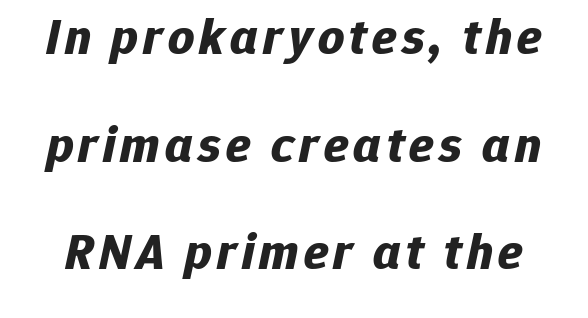
{"italic": "yes", "lean": "right", "slant_degrees": 12, "bold": "yes", "weight": "bold", "width": "normal", "stroke_contrast": "low", "x_height": "medium", "monospaced": "no", "underline": "no", "line_spacing": "loose", "line_spacing_ratio": 2.11, "glyph_px": 51}
